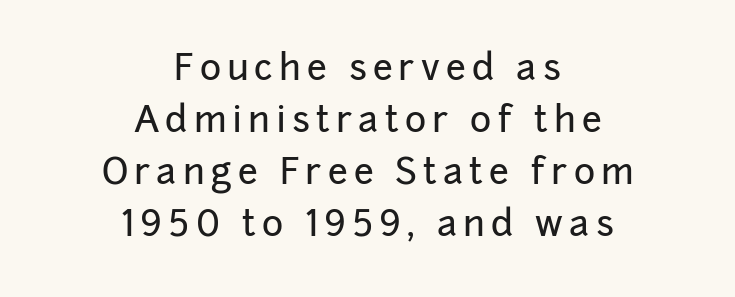
{"serif": "no", "italic": "no", "width": "normal", "stroke_contrast": "low", "x_height": "medium", "monospaced": "no", "underline": "no", "align": "center", "line_spacing": "normal", "line_spacing_ratio": 1.44, "glyph_px": 36}
